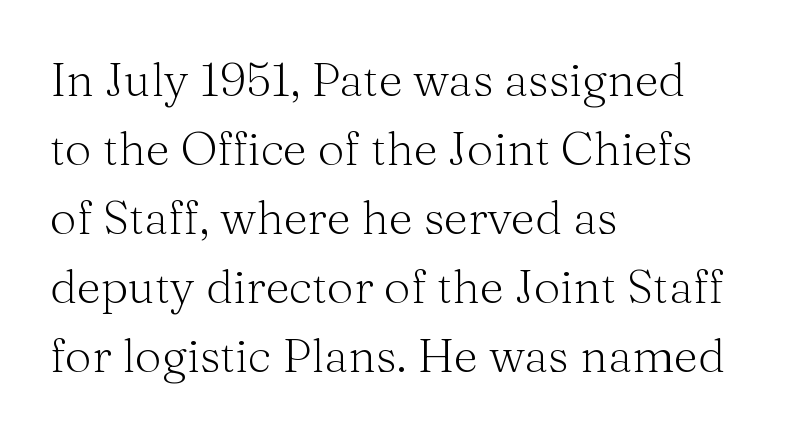
The image shows 47 px light serif type, upright; set left-aligned, normal line spacing (1.47x), normal letter spacing, not underlined; medium stroke contrast and a medium x-height.
